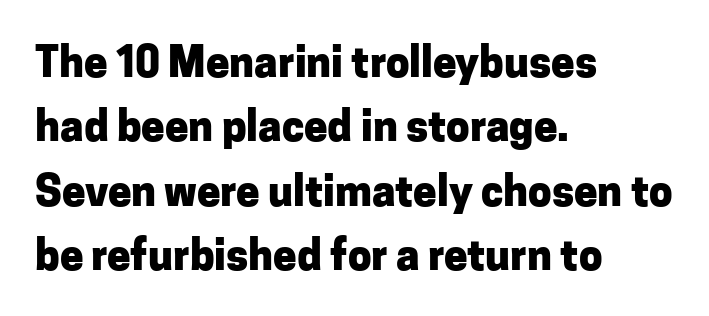
{"serif": "no", "italic": "no", "bold": "yes", "weight": "heavy", "width": "normal", "stroke_contrast": "low", "x_height": "medium", "monospaced": "no", "underline": "no", "align": "left", "line_spacing": "normal", "line_spacing_ratio": 1.53, "letter_spacing": "normal", "letter_spacing_em": 0.0, "glyph_px": 42}
